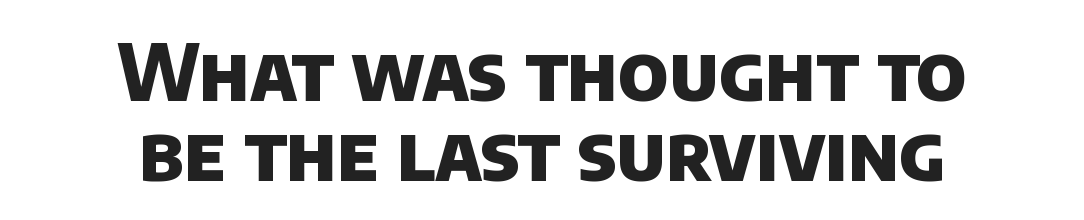
The image shows 77 px heavy sans-serif type; set centered, tight line spacing (1.04x), normal letter spacing, not underlined; low stroke contrast and a large x-height.
